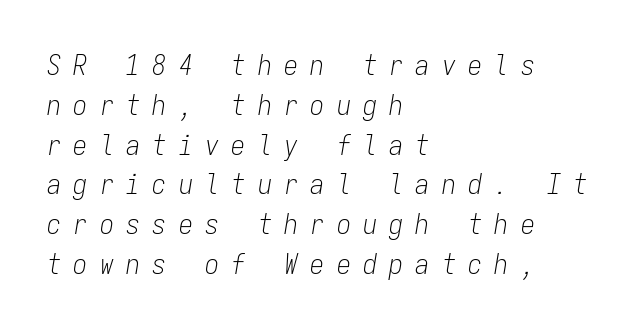
{"italic": "yes", "lean": "right", "slant_degrees": 9, "bold": "no", "weight": "light", "width": "condensed", "stroke_contrast": "low", "x_height": "medium", "monospaced": "yes", "underline": "no", "align": "left", "line_spacing": "normal", "line_spacing_ratio": 1.42, "letter_spacing": "wide", "letter_spacing_em": 0.44, "glyph_px": 28}
